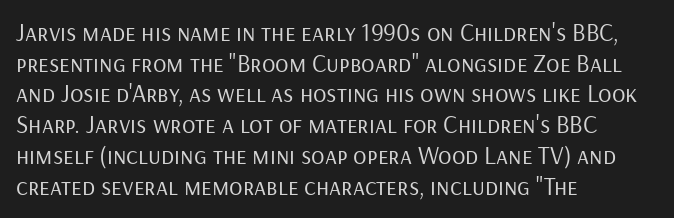
{"italic": "no", "bold": "no", "underline": "no", "align": "left", "line_spacing_ratio": 1.23, "letter_spacing": "normal", "letter_spacing_em": 0.0, "glyph_px": 25}
